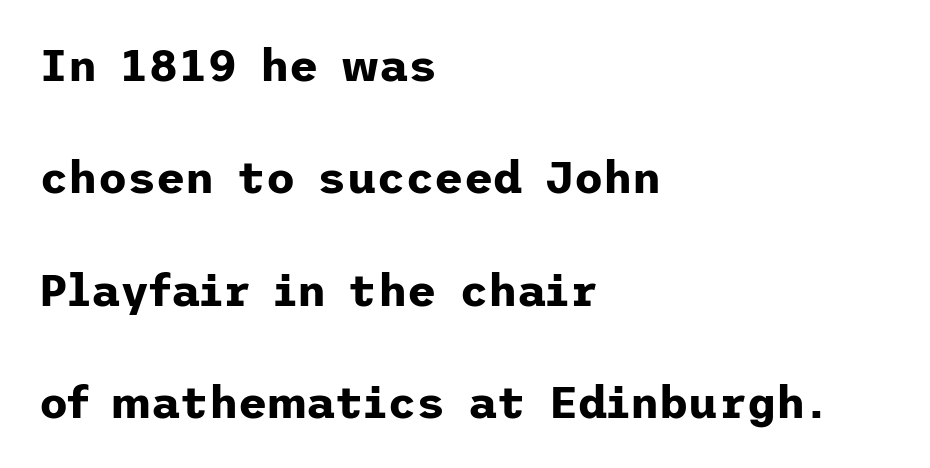
{"serif": "no", "italic": "no", "bold": "yes", "weight": "bold", "width": "normal", "stroke_contrast": "low", "x_height": "medium", "underline": "no", "align": "left", "line_spacing": "loose", "line_spacing_ratio": 2.5, "letter_spacing": "normal", "letter_spacing_em": 0.0, "glyph_px": 45}
